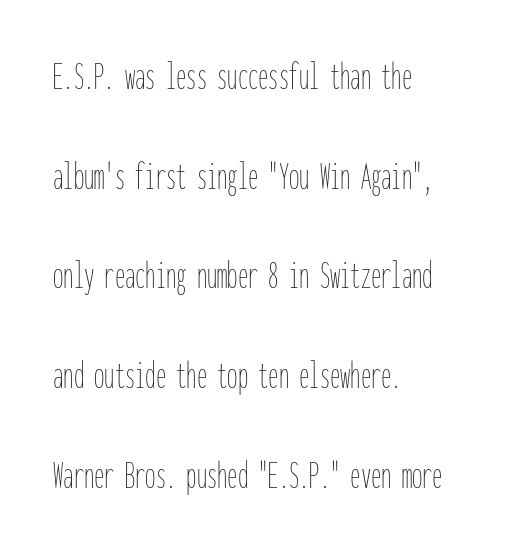
{"italic": "no", "bold": "no", "weight": "thin", "width": "condensed", "stroke_contrast": "low", "x_height": "medium", "monospaced": "yes", "underline": "no", "align": "left", "line_spacing": "loose", "line_spacing_ratio": 2.43, "letter_spacing": "normal", "letter_spacing_em": 0.0, "glyph_px": 41}
